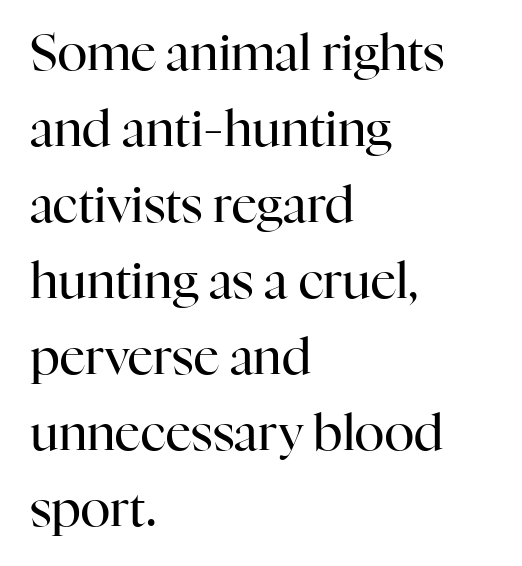
{"serif": "yes", "italic": "no", "bold": "no", "weight": "regular", "width": "normal", "stroke_contrast": "high", "x_height": "medium", "monospaced": "no", "underline": "no", "align": "left", "line_spacing": "normal", "line_spacing_ratio": 1.52, "letter_spacing": "normal", "letter_spacing_em": 0.0, "glyph_px": 50}
